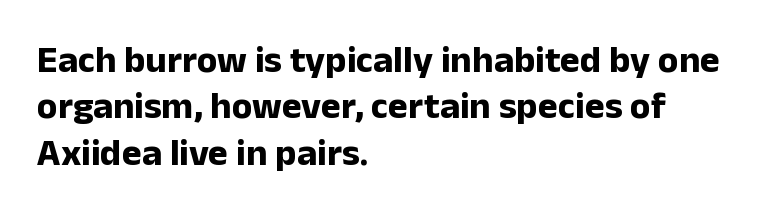
The face used here is rendered with its standard letterfit. Typographically, this falls in the sans-serif category. Varying glyph widths throughout — classic text-font behaviour. Caption: multi-line text, flush left, ragged right.
